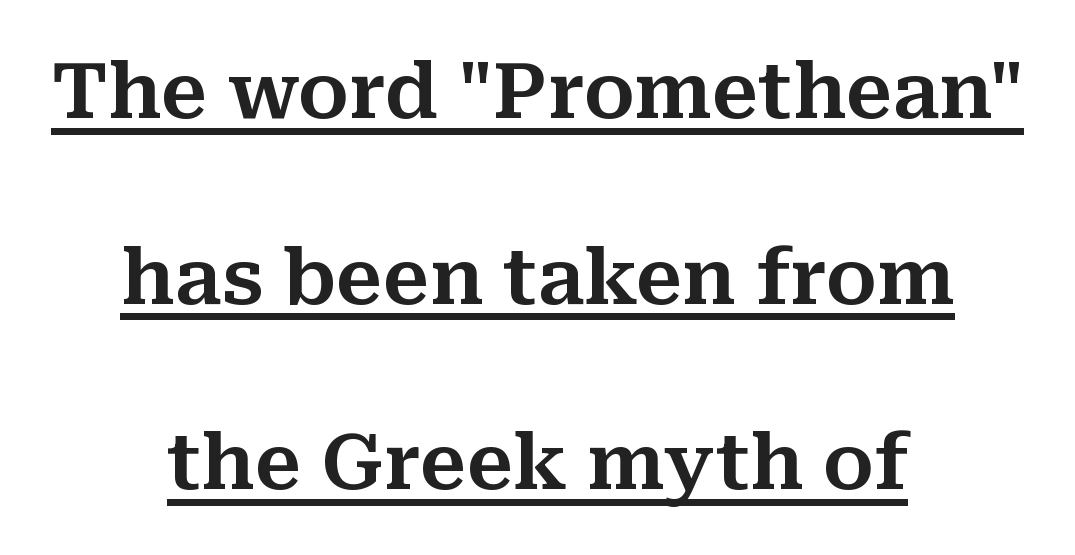
The image shows 77 px serif type, upright; set centered, loose line spacing (2.41x), normal letter spacing, underlined; medium stroke contrast and a medium x-height.
